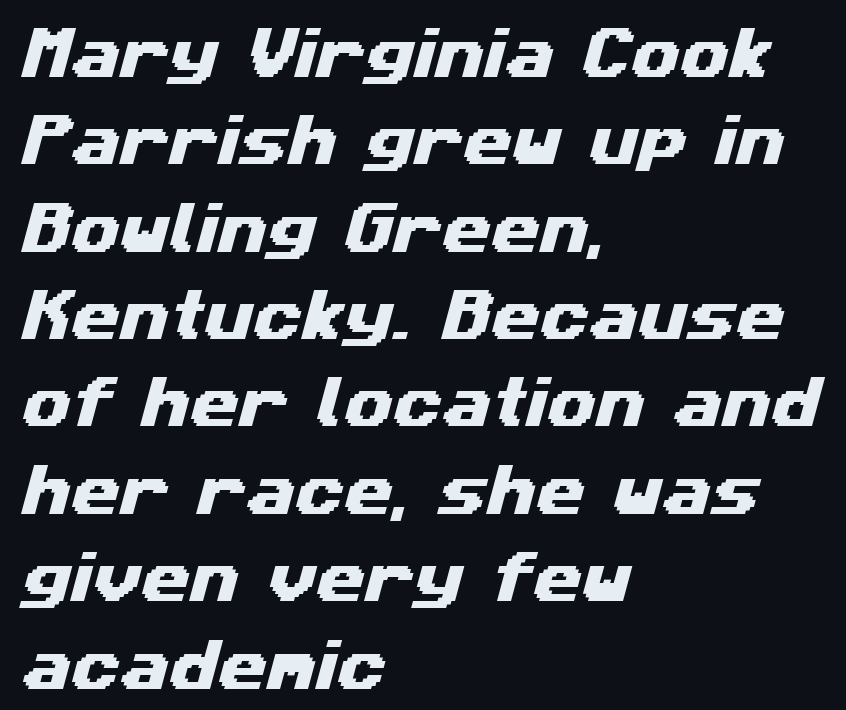
{"serif": "no", "width": "wide", "stroke_contrast": "medium", "x_height": "medium", "monospaced": "no", "underline": "no", "align": "left", "line_spacing": "normal", "line_spacing_ratio": 1.56, "letter_spacing": "normal", "letter_spacing_em": 0.0, "glyph_px": 56}
